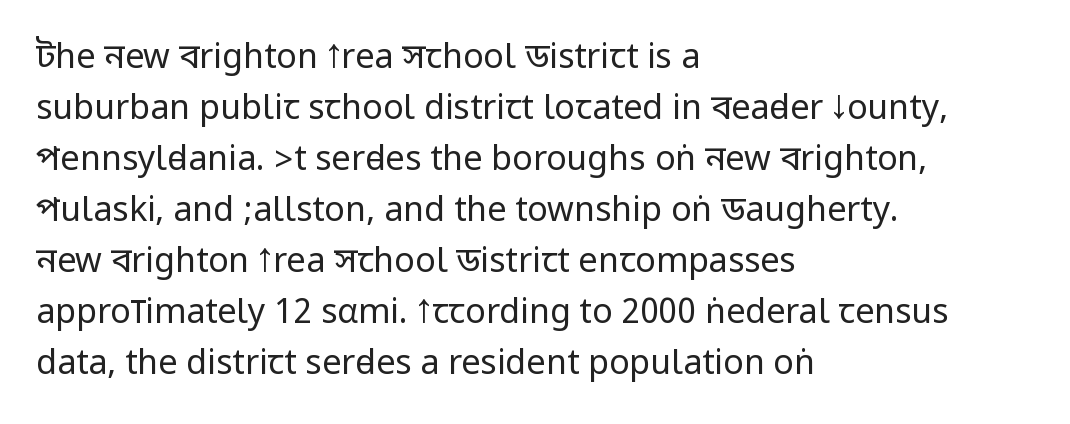
Q: Is the text bold? A: No.
Q: Is the text italic (slanted)? A: No, it is upright.
Q: Is the typeface a serif or a sans-serif typeface? A: Sans-serif.
Q: Is the text underlined? A: No.
Q: How is the paragraph aligned? A: Left-aligned.
Q: Is the spacing between letters normal or unusually wide? A: Normal.
Q: Is the spacing between lines tight, normal or loose? A: Normal.
Q: Width (condensed, normal, or wide)? A: Condensed.
Q: Stroke contrast? A: Low.
